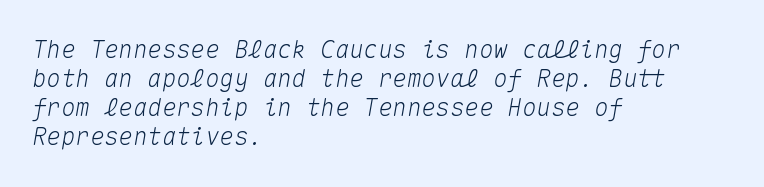
Q: Is the text italic (slanted)? A: Yes, it leans right by about 10 degrees.
Q: Is the text underlined? A: No.
Q: How is the paragraph aligned? A: Left-aligned.
Q: Is the spacing between letters normal or unusually wide? A: Normal.
